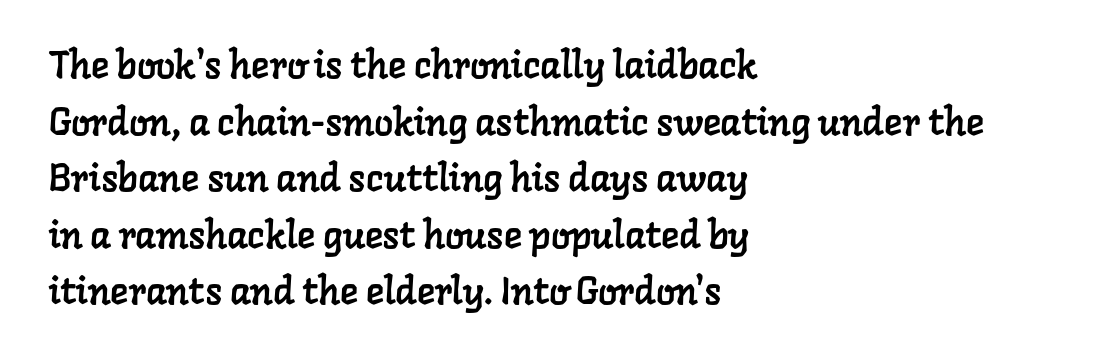
The image shows 38 px serif type; set left-aligned, normal line spacing (1.49x), normal letter spacing, not underlined; low stroke contrast and a medium x-height.
